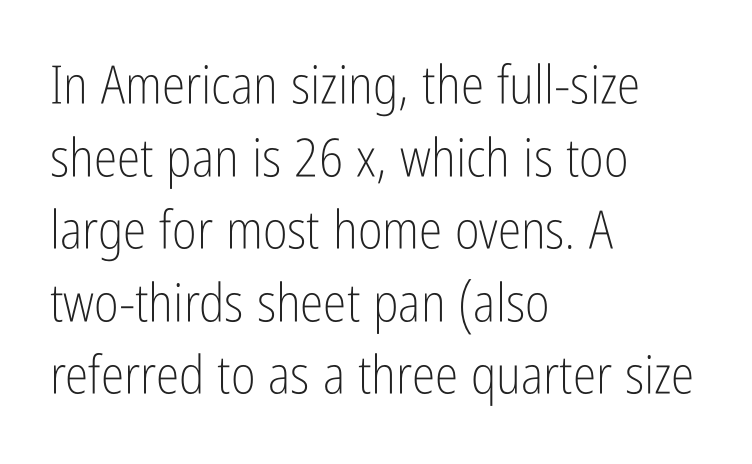
Each stroke keeps to a modest, everyday thickness or less. This is the regular roman posture of the typeface. Glyph-to-glyph distance matches everyday printed text. You could not count columns in this text — the font is proportionally spaced. The type family on display is of the sans-serif kind.
